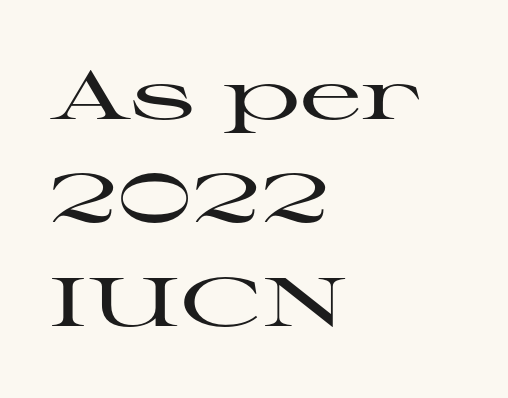
Is this a sans? No — the strokes have serifs. The space directly below the letters is spotless. Visually the block forms a straight wall on the left and a jagged coastline on the right. Upright lettering throughout.
